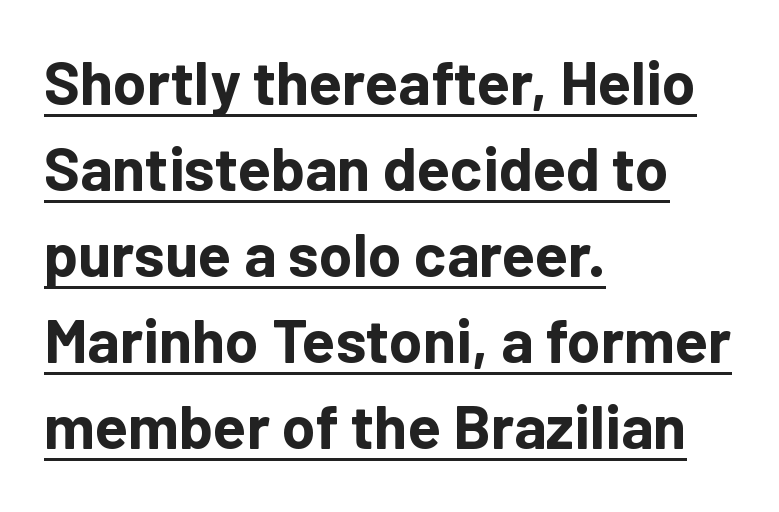
Q: Is the text bold? A: Yes.
Q: Is the text italic (slanted)? A: No, it is upright.
Q: Is the typeface a serif or a sans-serif typeface? A: Sans-serif.
Q: Is the text underlined? A: Yes.
Q: How is the paragraph aligned? A: Left-aligned.
Q: Is the spacing between letters normal or unusually wide? A: Normal.
Q: Is the spacing between lines tight, normal or loose? A: Normal.
Q: Width (condensed, normal, or wide)? A: Normal.
Q: Stroke contrast? A: Low.
Q: x-height? A: Medium.
Q: Monospaced? A: No.
